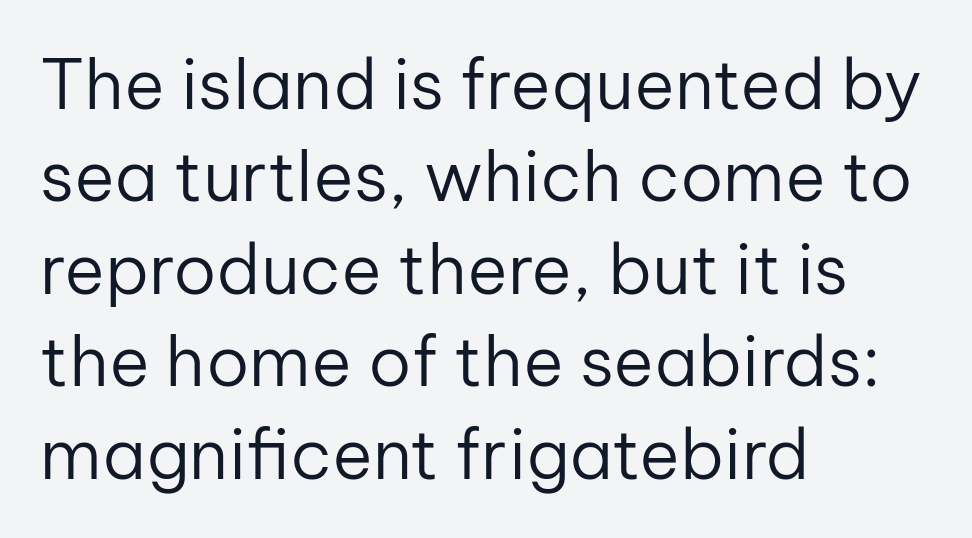
Q: Is the text bold? A: No.
Q: Is the text italic (slanted)? A: No, it is upright.
Q: Is the typeface a serif or a sans-serif typeface? A: Sans-serif.
Q: Is the text underlined? A: No.
Q: How is the paragraph aligned? A: Left-aligned.
Q: Is the spacing between letters normal or unusually wide? A: Normal.
Q: Is the spacing between lines tight, normal or loose? A: Normal.
Q: Width (condensed, normal, or wide)? A: Normal.
Q: Stroke contrast? A: Low.
Q: x-height? A: Medium.
Q: Monospaced? A: No.
